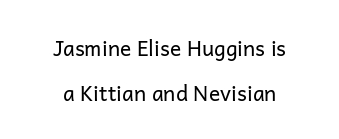
The image shows 21 px text type, upright; set loose line spacing (2.13x), normal letter spacing, not underlined.
